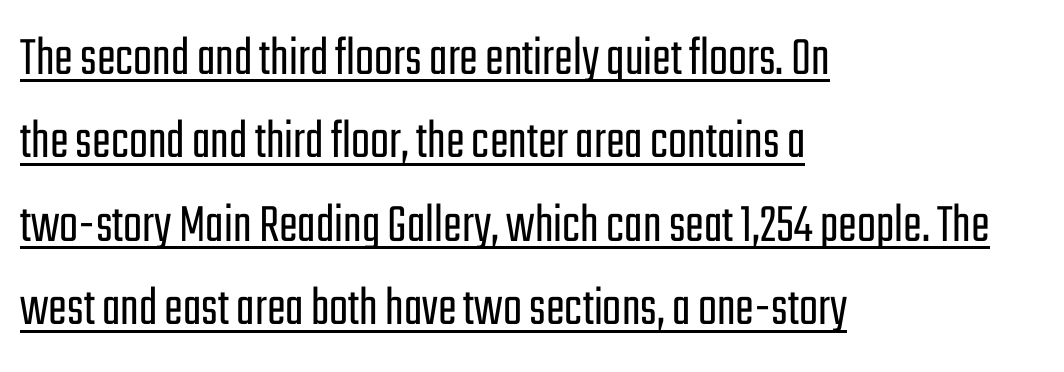
Caption: standard tracking, unaltered. Visually the block forms a straight wall on the left and a jagged coastline on the right. These lines are composed in type without serifs. The rendered words wear a rule along their underside. A typesetter would call this leading conventional body-copy spacing.
